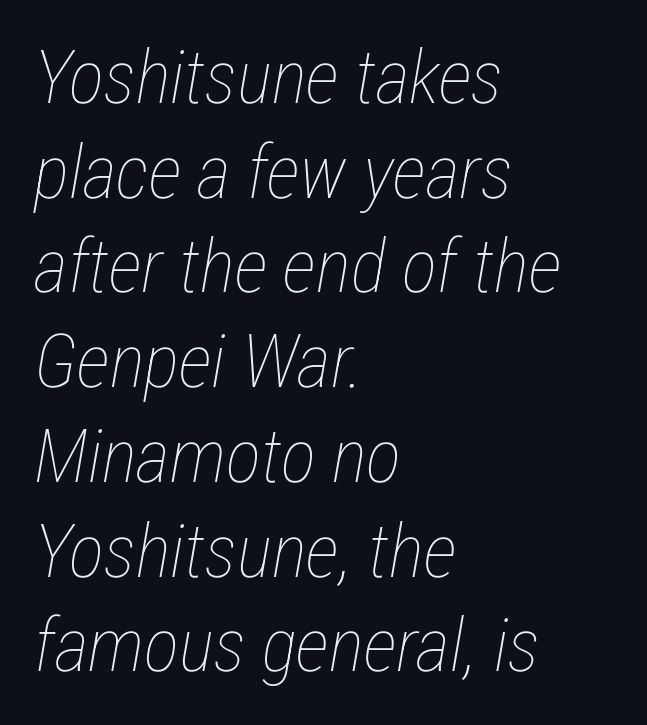
The image shows 74 px thin, condensed type, italic (leaning right); set left-aligned, normal line spacing (1.28x), normal letter spacing, not underlined; low stroke contrast and a medium x-height.
